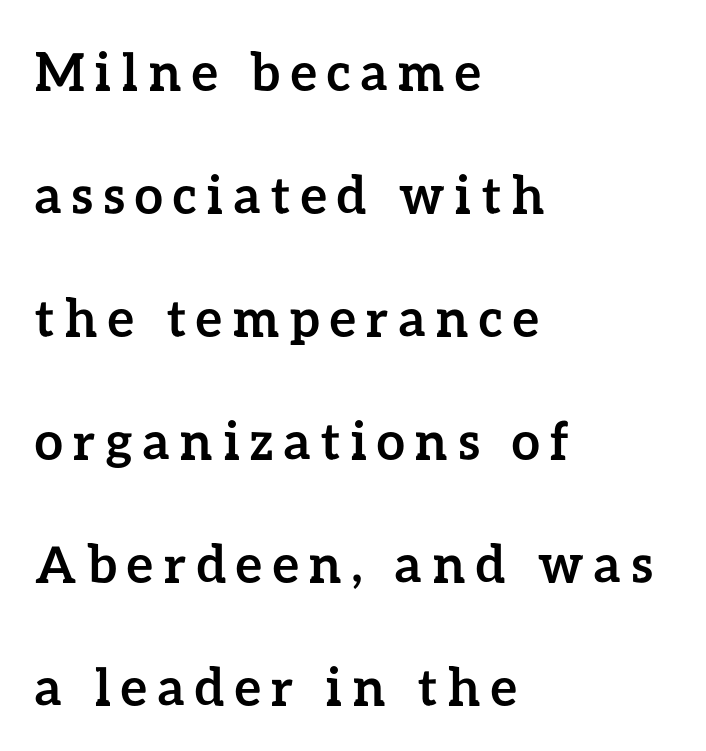
The image shows 51 px semibold type, upright; set left-aligned, loose line spacing (2.41x), unusually wide letter spacing (+0.21 em), not underlined; low stroke contrast and a medium x-height.
